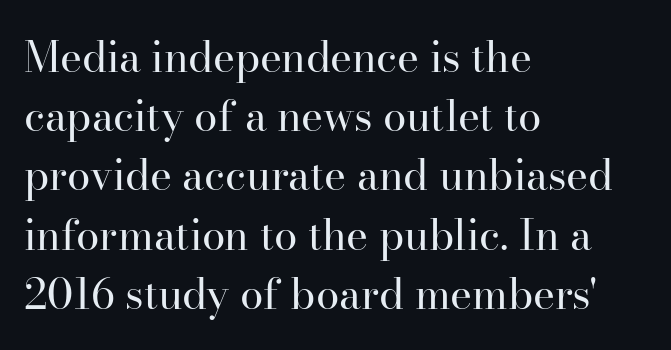
Notice how the stems are strictly vertical — no italics here. Regular leading. This sample has the flowing, uneven cadence of proportional lettering. The passage is arranged the way most books set body copy — flush left. Weight class: somewhere from thin through regular. Words appear dense and cohesive because spacing is normal.
